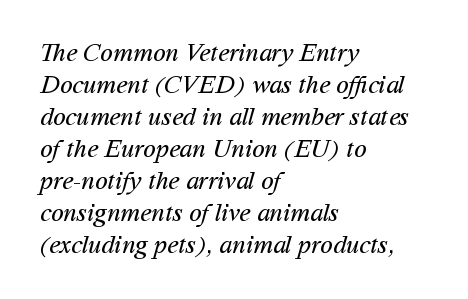
{"bold": "no", "underline": "no", "align": "left", "line_spacing_ratio": 1.23, "letter_spacing": "normal", "letter_spacing_em": 0.0, "glyph_px": 26}
